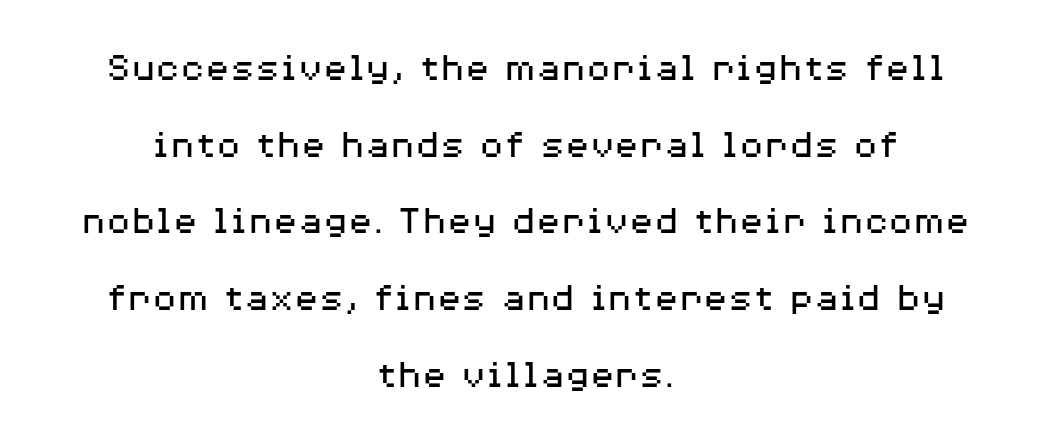
{"serif": "no", "italic": "no", "bold": "no", "weight": "regular", "width": "wide", "stroke_contrast": "medium", "x_height": "medium", "monospaced": "no", "underline": "no", "align": "center", "line_spacing_ratio": 1.87, "letter_spacing": "normal", "letter_spacing_em": 0.0, "glyph_px": 41}
